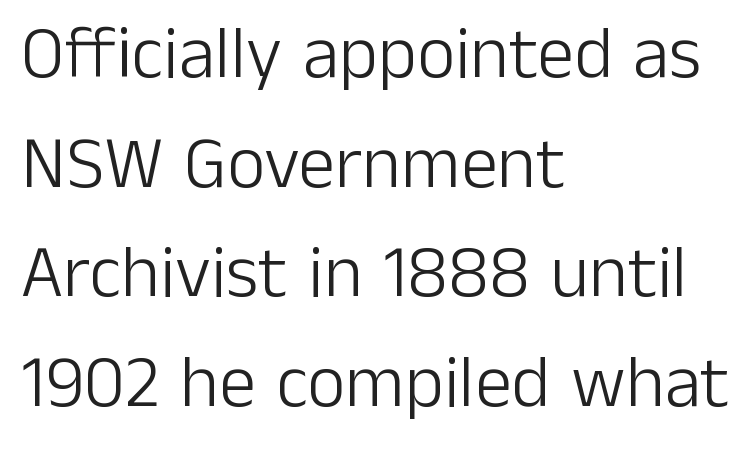
The image shows 74 px light sans-serif type, upright; set left-aligned, normal line spacing (1.48x), normal letter spacing, not underlined; low stroke contrast and a medium x-height.
